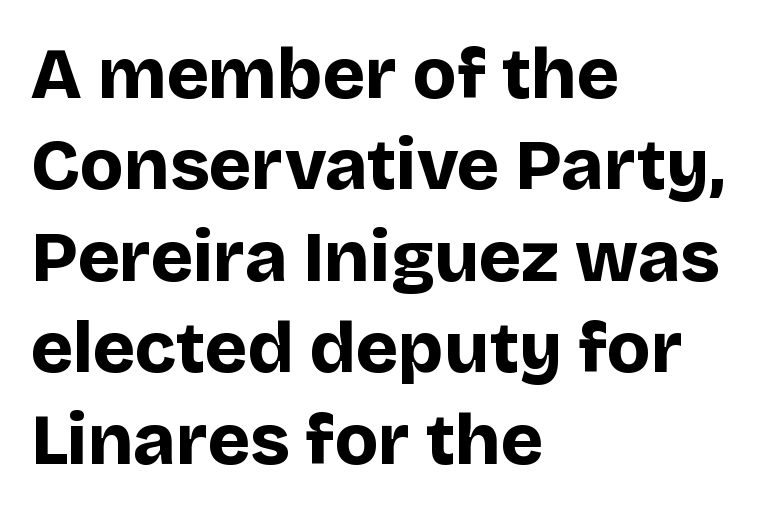
The image shows 72 px bold sans-serif type, upright; set left-aligned, normal line spacing (1.27x), normal letter spacing, not underlined; low stroke contrast and a large x-height.
